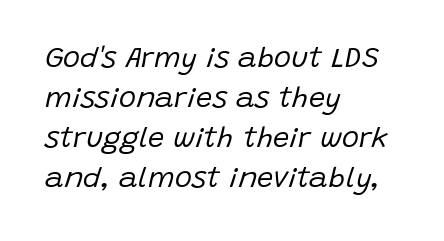
{"italic": "yes", "lean": "right", "slant_degrees": 15, "bold": "no", "weight": "regular", "width": "normal", "stroke_contrast": "low", "x_height": "large", "monospaced": "no", "underline": "no", "align": "left", "line_spacing": "normal", "line_spacing_ratio": 1.38, "letter_spacing": "normal", "letter_spacing_em": 0.0, "glyph_px": 29}
